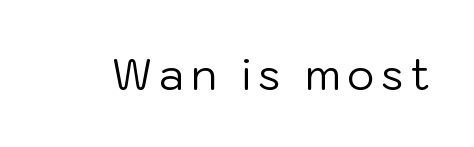
Q: Is the text bold? A: No.
Q: Is the text italic (slanted)? A: No, it is upright.
Q: Is the typeface a serif or a sans-serif typeface? A: Sans-serif.
Q: Is the text underlined? A: No.
Q: Width (condensed, normal, or wide)? A: Normal.
Q: Stroke contrast? A: Low.
Q: x-height? A: Medium.
Q: Monospaced? A: No.
